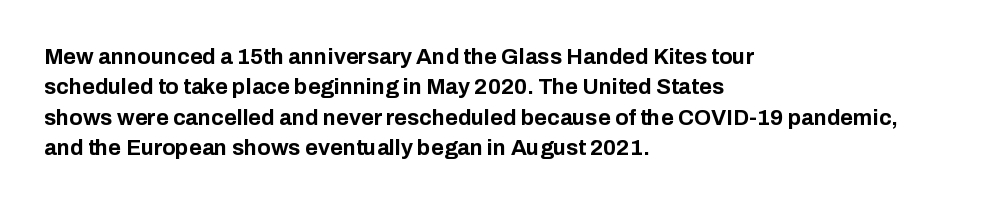
The paragraph shown leans on its left margin. The glyphs have the mass of a bold cut. How are the letters spaced? Ordinarily, with no added tracking. This sample uses an upright cut, with every glyph sitting square on the baseline.
